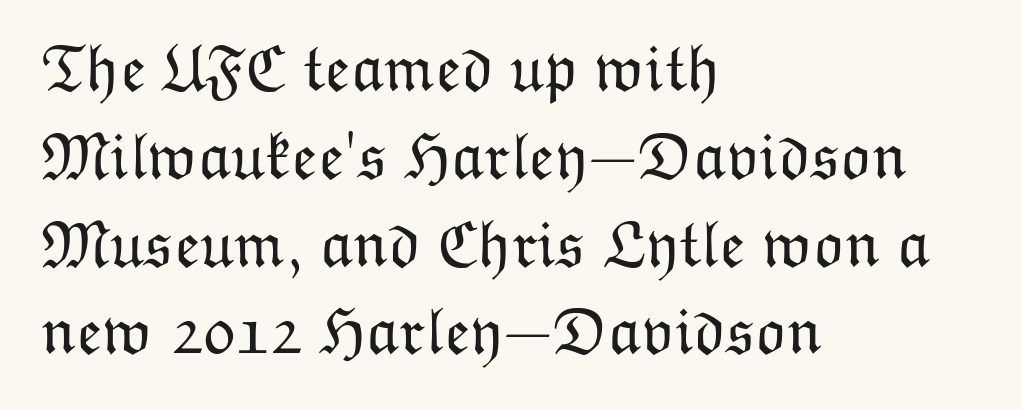
The image shows 66 px light type, upright; set left-aligned, normal line spacing (1.33x), normal letter spacing, not underlined; low stroke contrast and a medium x-height.
